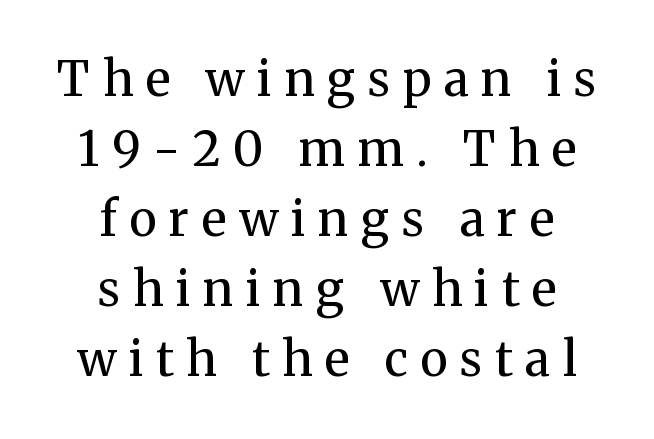
Q: Is the text bold? A: No.
Q: Is the text italic (slanted)? A: No, it is upright.
Q: Is the typeface a serif or a sans-serif typeface? A: Serif.
Q: Is the text underlined? A: No.
Q: How is the paragraph aligned? A: Centered.
Q: Is the spacing between letters normal or unusually wide? A: Unusually wide.
Q: Is the spacing between lines tight, normal or loose? A: Normal.
Q: Width (condensed, normal, or wide)? A: Normal.
Q: Stroke contrast? A: Medium.
Q: x-height? A: Medium.
Q: Monospaced? A: No.
